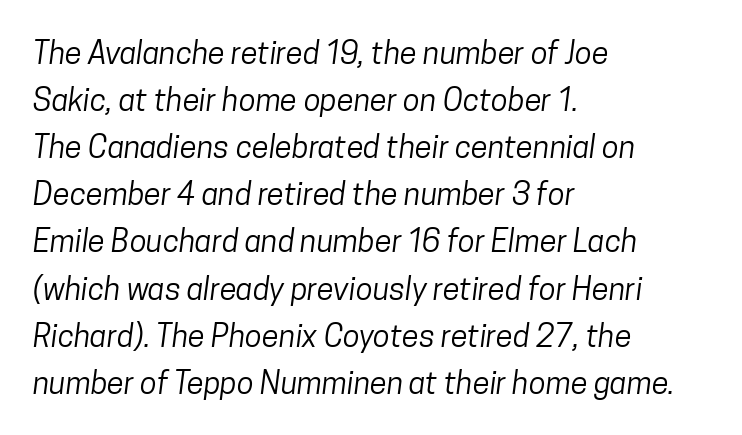
Q: Is the text bold? A: No.
Q: Is the typeface a serif or a sans-serif typeface? A: Sans-serif.
Q: Is the text underlined? A: No.
Q: How is the paragraph aligned? A: Left-aligned.
Q: Is the spacing between letters normal or unusually wide? A: Normal.
Q: Is the spacing between lines tight, normal or loose? A: Normal.
Q: Width (condensed, normal, or wide)? A: Condensed.
Q: Stroke contrast? A: Low.
Q: x-height? A: Medium.
Q: Monospaced? A: No.
